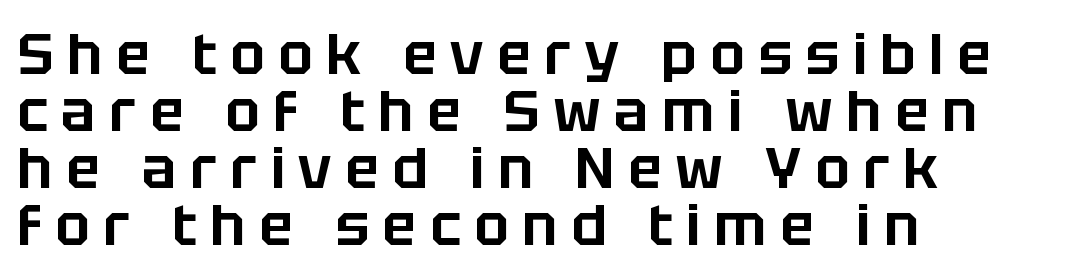
{"serif": "no", "italic": "no", "width": "normal", "stroke_contrast": "low", "x_height": "large", "monospaced": "no", "underline": "no", "align": "left", "line_spacing": "tight", "line_spacing_ratio": 1.0, "letter_spacing": "wide", "letter_spacing_em": 0.24, "glyph_px": 57}
